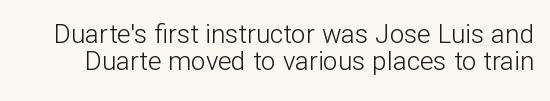
{"italic": "no", "bold": "no", "underline": "no", "line_spacing": "tight", "line_spacing_ratio": 1.05, "letter_spacing": "normal", "letter_spacing_em": 0.0, "glyph_px": 26}
